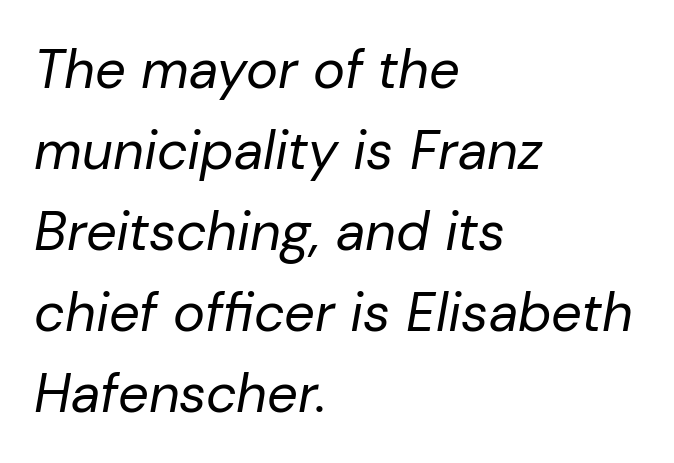
{"italic": "yes", "lean": "right", "slant_degrees": 10, "bold": "no", "weight": "regular", "width": "normal", "stroke_contrast": "low", "x_height": "medium", "monospaced": "no", "underline": "no", "align": "left", "line_spacing": "normal", "line_spacing_ratio": 1.5, "letter_spacing": "normal", "letter_spacing_em": 0.0, "glyph_px": 54}
